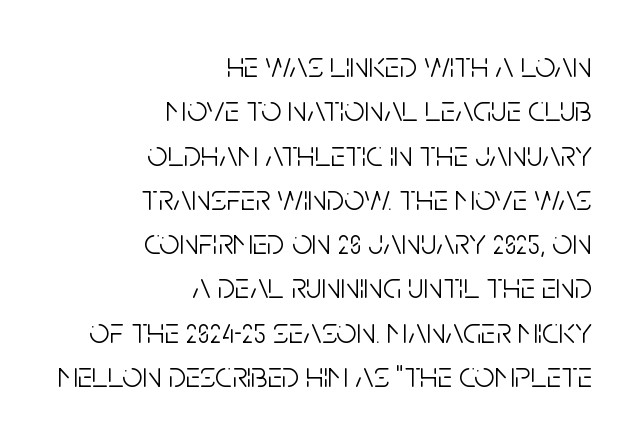
Horizontal alignment here is rightward, an uncommon choice for prose. These lines are rendered in a variable-pitch font. Italic: no, the glyphs are upright roman. Vertical stems look standard width or narrower in stroke. How are the letters spaced? Ordinarily, with no added tracking. Lines of text with bare space underneath.
